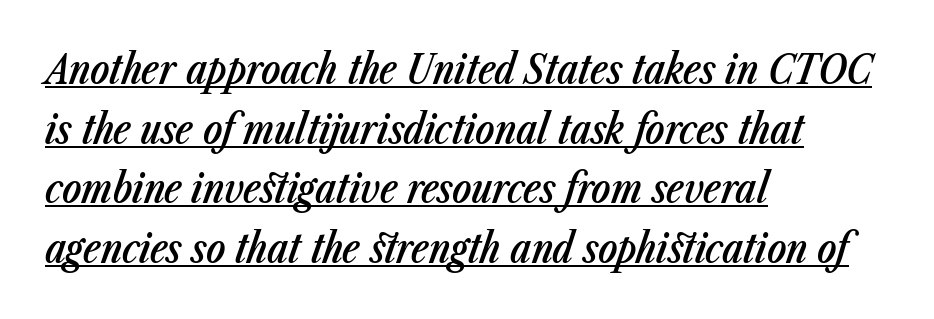
Q: Is the text bold? A: Semi-bold.
Q: Is the text italic (slanted)? A: Yes, it leans right by about 23 degrees.
Q: Is the text underlined? A: Yes.
Q: How is the paragraph aligned? A: Left-aligned.
Q: Is the spacing between letters normal or unusually wide? A: Normal.
Q: Is the spacing between lines tight, normal or loose? A: Normal.
Q: Width (condensed, normal, or wide)? A: Condensed.
Q: Stroke contrast? A: Low.
Q: x-height? A: Medium.
Q: Monospaced? A: No.
